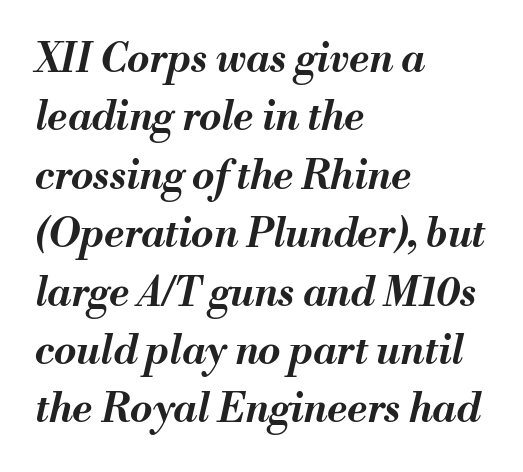
The gap between lines stays unmarked. The sample has been set heavy, in full bold. The letters are slanted; this is an italic face. The paragraph shown leans on its left margin.
